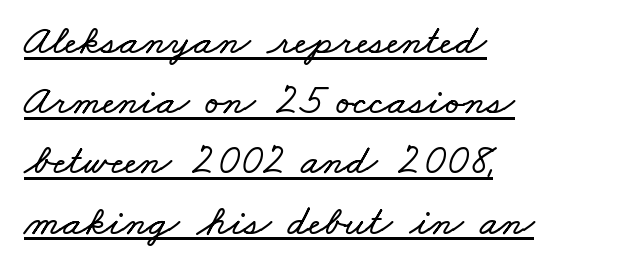
{"width": "wide", "stroke_contrast": "low", "x_height": "small", "monospaced": "no", "underline": "yes", "align": "left", "line_spacing": "normal", "line_spacing_ratio": 1.4, "letter_spacing": "normal", "letter_spacing_em": 0.0, "glyph_px": 43}
